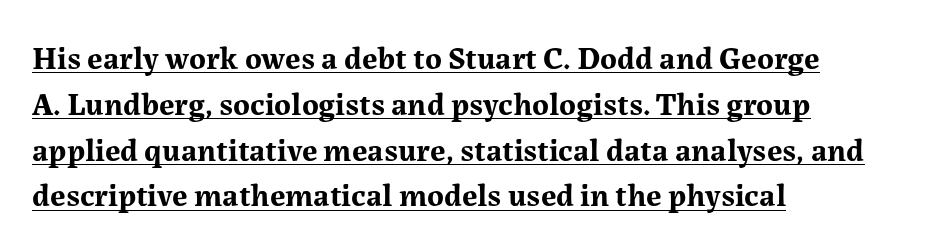
You can tell it's not italic because the verticals are truly vertical. Honestly, the row spacing looks completely unremarkable. Is the block centered? No — it sits flush against the left margin. Stroke terminals: seriffed.
